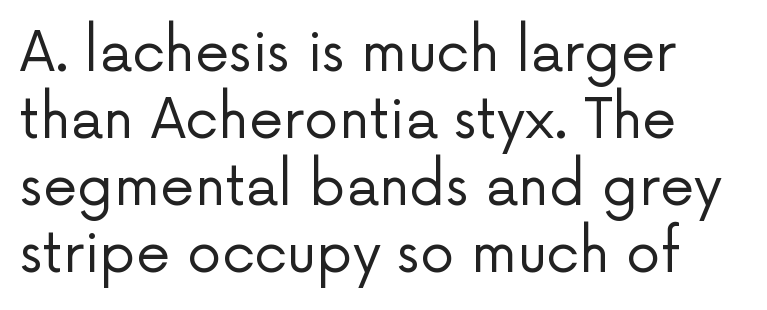
{"serif": "no", "italic": "no", "bold": "no", "weight": "regular", "width": "normal", "stroke_contrast": "low", "x_height": "medium", "monospaced": "no", "underline": "no", "line_spacing_ratio": 1.22, "letter_spacing": "normal", "letter_spacing_em": 0.0, "glyph_px": 55}
